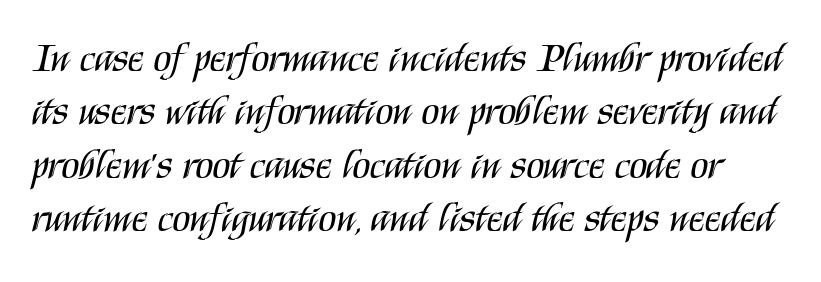
Q: Is the text bold? A: No.
Q: Is the text italic (slanted)? A: Yes.
Q: Is the typeface a serif or a sans-serif typeface? A: Sans-serif.
Q: Is the text underlined? A: No.
Q: Is the spacing between letters normal or unusually wide? A: Normal.
Q: Is the spacing between lines tight, normal or loose? A: Normal.
Q: Width (condensed, normal, or wide)? A: Condensed.
Q: Stroke contrast? A: Medium.
Q: x-height? A: Large.
Q: Monospaced? A: No.
